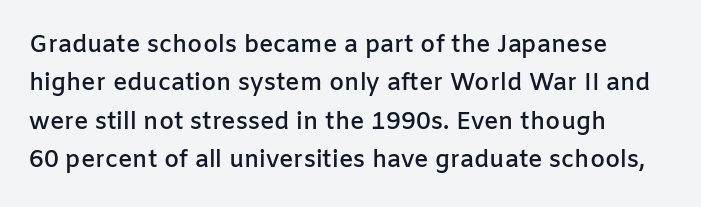
The rendering uses a moderate line-height, typical for paragraphs. How heavy is the stroke? Medium-heavy — a semibold, shy of bold. In CSS terms this would be text-align: left. The glyphs are unaccompanied by any horizontal stroke below them.
